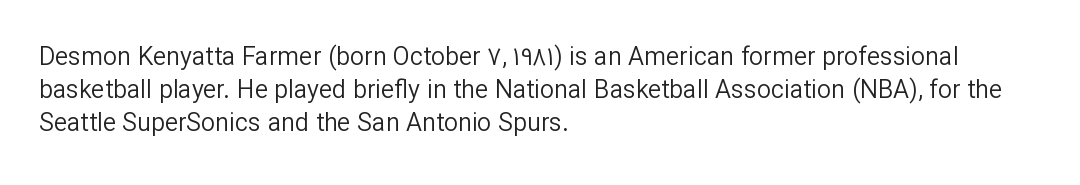
These lines sit exactly where default settings would place them. Decoration check: the copy has no underline. The typeface has the unassuming heft of standard copy or less. Horizontal alignment here is leftward, the default for most running prose.
